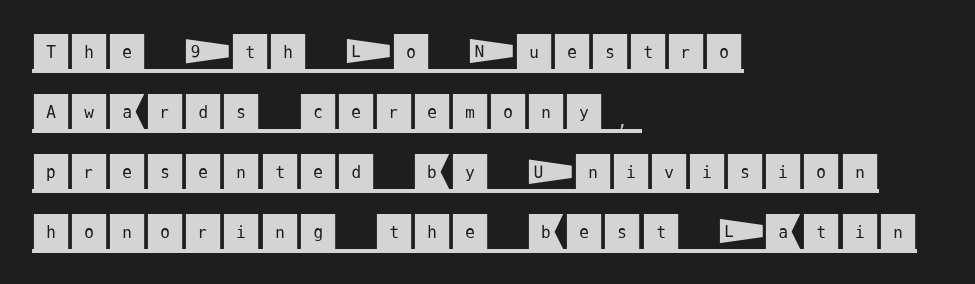
{"serif": "no", "italic": "no", "width": "normal", "stroke_contrast": "medium", "x_height": "large", "underline": "yes", "align": "left", "line_spacing": "normal", "line_spacing_ratio": 1.54, "letter_spacing": "normal", "letter_spacing_em": 0.0, "glyph_px": 39}
